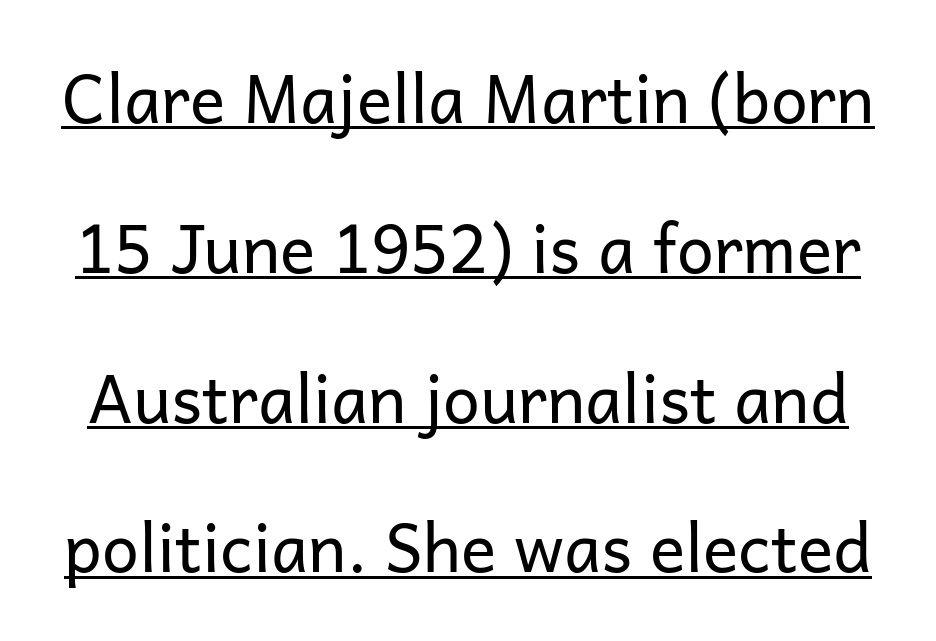
{"serif": "no", "italic": "no", "bold": "no", "weight": "regular", "width": "normal", "stroke_contrast": "low", "x_height": "medium", "monospaced": "no", "underline": "yes", "line_spacing": "loose", "line_spacing_ratio": 2.27, "letter_spacing": "normal", "letter_spacing_em": 0.0, "glyph_px": 66}
